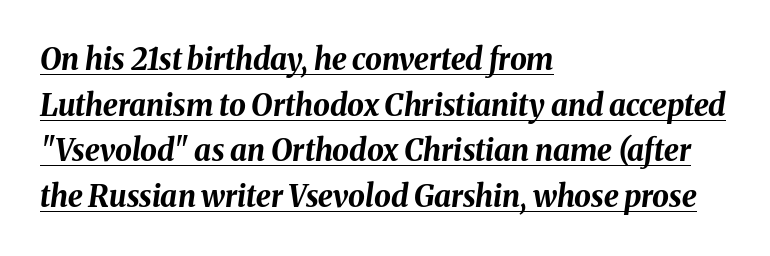
{"italic": "yes", "lean": "right", "slant_degrees": 8, "bold": "yes", "weight": "bold", "width": "normal", "stroke_contrast": "medium", "x_height": "medium", "monospaced": "no", "underline": "yes", "align": "left", "line_spacing": "normal", "line_spacing_ratio": 1.52, "letter_spacing": "normal", "letter_spacing_em": 0.0, "glyph_px": 30}
